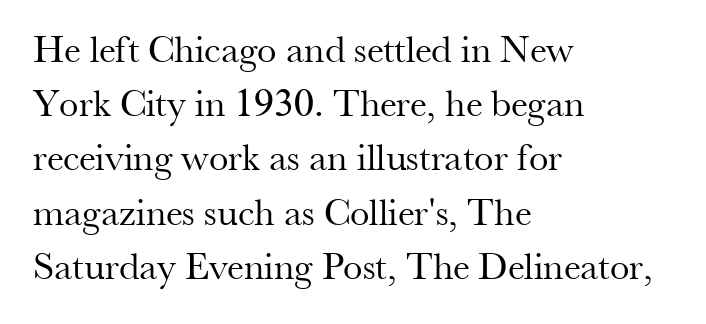
The setting favours the left margin, as ordinary paragraphs usually do. The letters carry serifs — small finishing strokes at the ends of their stems. This rendering leaves character spacing at its baseline value. Italic: no, the glyphs are upright roman.
